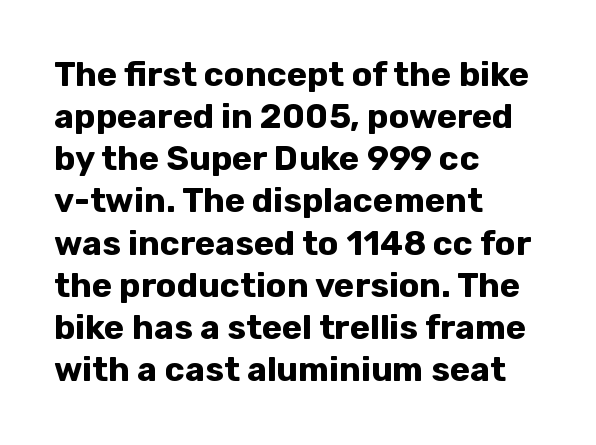
Q: Is the text bold? A: Yes.
Q: Is the text italic (slanted)? A: No, it is upright.
Q: Is the typeface a serif or a sans-serif typeface? A: Sans-serif.
Q: Is the text underlined? A: No.
Q: How is the paragraph aligned? A: Left-aligned.
Q: Is the spacing between letters normal or unusually wide? A: Normal.
Q: Width (condensed, normal, or wide)? A: Normal.
Q: Stroke contrast? A: Low.
Q: x-height? A: Medium.
Q: Monospaced? A: No.
